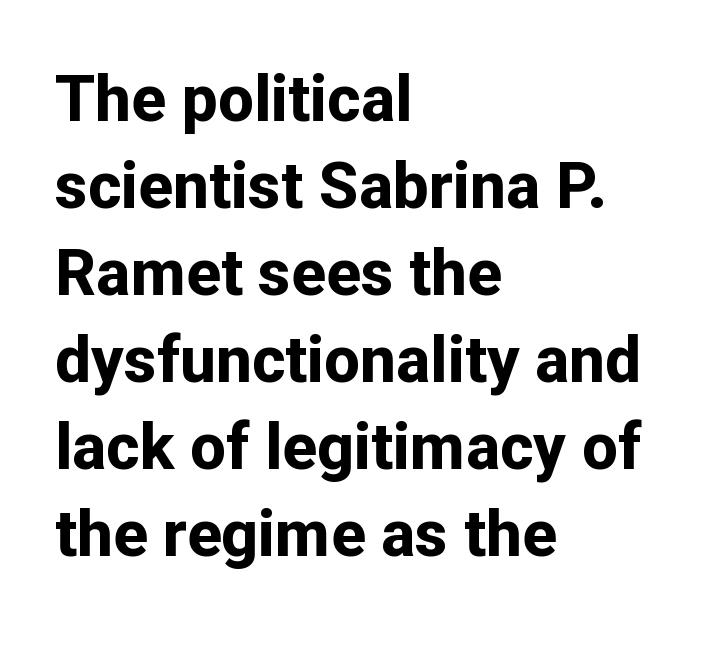
{"serif": "no", "italic": "no", "bold": "yes", "weight": "bold", "width": "normal", "stroke_contrast": "low", "x_height": "medium", "monospaced": "no", "underline": "no", "align": "left", "line_spacing": "normal", "line_spacing_ratio": 1.36, "letter_spacing": "normal", "letter_spacing_em": 0.0, "glyph_px": 64}
